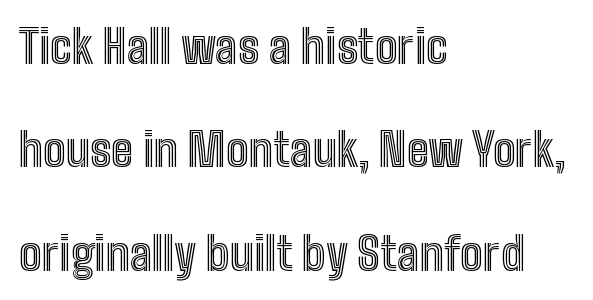
{"italic": "no", "width": "condensed", "x_height": "medium", "monospaced": "no", "underline": "no", "align": "left", "line_spacing": "loose", "line_spacing_ratio": 2.3, "letter_spacing": "normal", "letter_spacing_em": 0.0, "glyph_px": 45}
